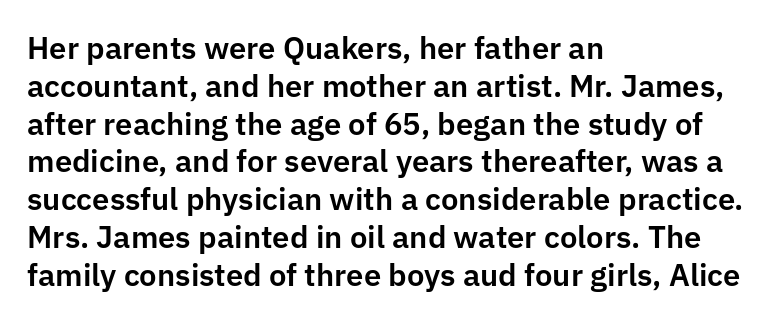
The rag falls on the right side of this text block. The face used here is proportionally spaced, like ordinary book or web type. The face used here is a sans, in the tradition of grotesques and geometrics. The type is set solid horizontally, with unmodified tracking.
